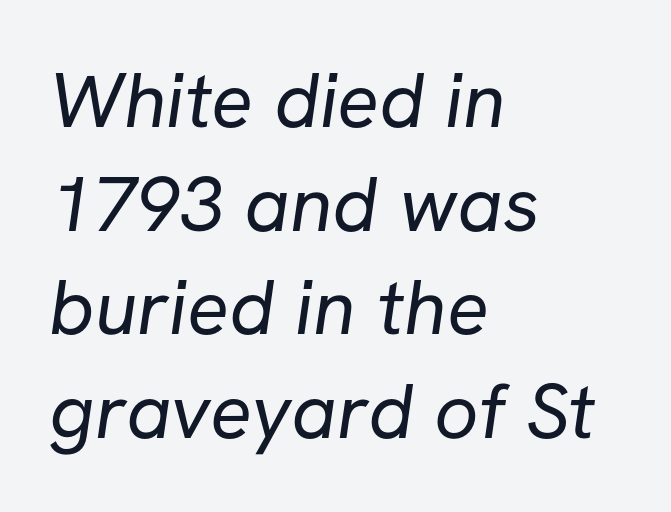
A typesetter would label this face a sans. Beneath every word, the page is bare. The tracking reads as untouched default to a designer's eye. Line starts are locked; line ends wander. Quick note: interline space is typical. These glyphs show unthickened strokes, regular width or finer.
